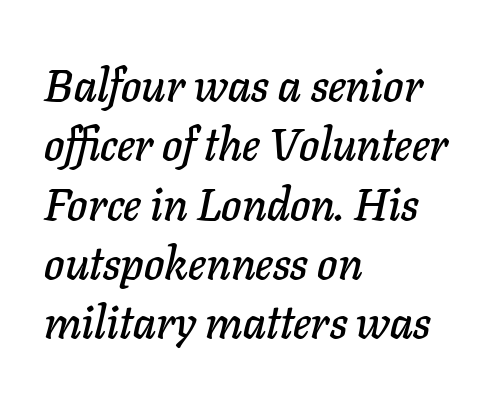
{"italic": "yes", "lean": "right", "slant_degrees": 11, "width": "normal", "stroke_contrast": "low", "x_height": "medium", "monospaced": "no", "underline": "no", "align": "left", "line_spacing": "normal", "line_spacing_ratio": 1.29, "letter_spacing": "normal", "letter_spacing_em": 0.0, "glyph_px": 46}
